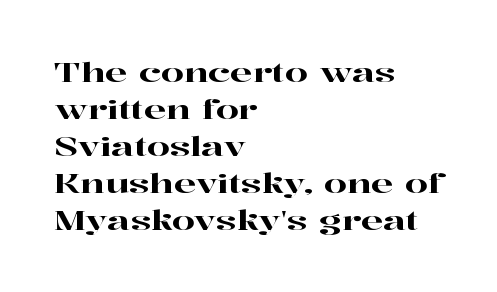
{"italic": "no", "underline": "no", "align": "left", "line_spacing": "normal", "line_spacing_ratio": 1.42, "letter_spacing": "normal", "letter_spacing_em": 0.0, "glyph_px": 26}
